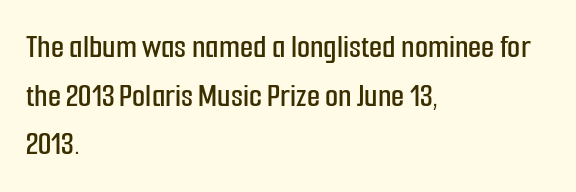
A clean baseline with only descenders dipping below it. There is no visible air inserted between adjacent glyphs. Horizontal alignment here is leftward, the default for most running prose. Proportional: the letters do not fall into vertical columns.
